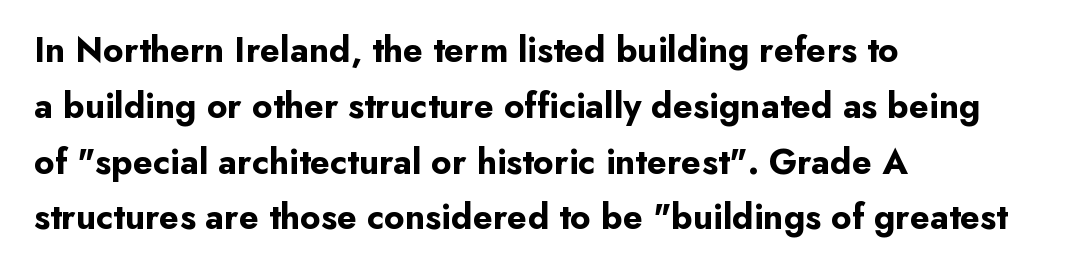
Nothing sits at the stroke ends, so this counts as sans-serif. Note the varied advance widths — an 'i' is clearly narrower than an 'm'. This sample keeps an unexceptional amount of space between lines. Notice how thick the strokes are: this is what a full bold looks like. The passage is arranged the way most books set body copy — flush left. This sample uses plain, unmodified letter spacing.
